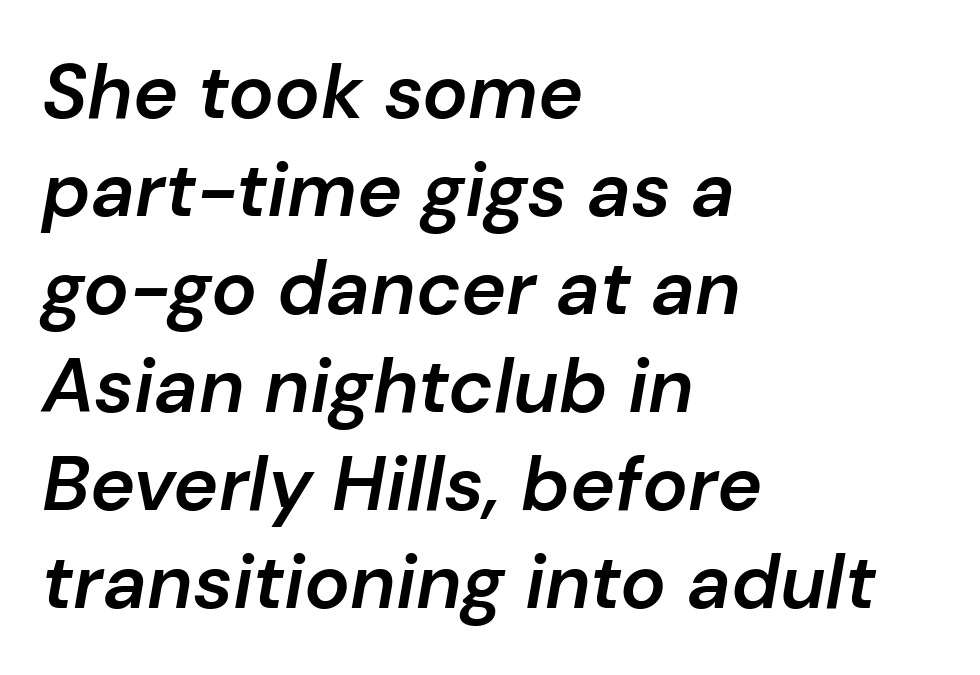
{"italic": "yes", "lean": "right", "slant_degrees": 10, "bold": "semi", "weight": "semibold", "width": "normal", "stroke_contrast": "low", "x_height": "medium", "monospaced": "no", "underline": "no", "align": "left", "line_spacing": "normal", "line_spacing_ratio": 1.29, "letter_spacing": "normal", "letter_spacing_em": 0.0, "glyph_px": 76}
